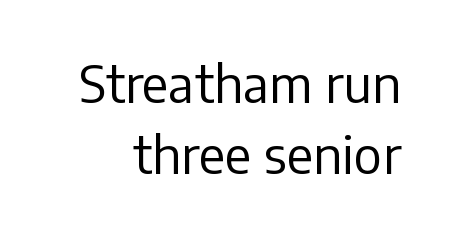
Note the varied advance widths — an 'i' is clearly narrower than an 'm'. Italic: no, the glyphs are upright roman. Words appear dense and cohesive because spacing is normal. Lines of text with bare space underneath. Stems here are at most as thick as an everyday book face.
